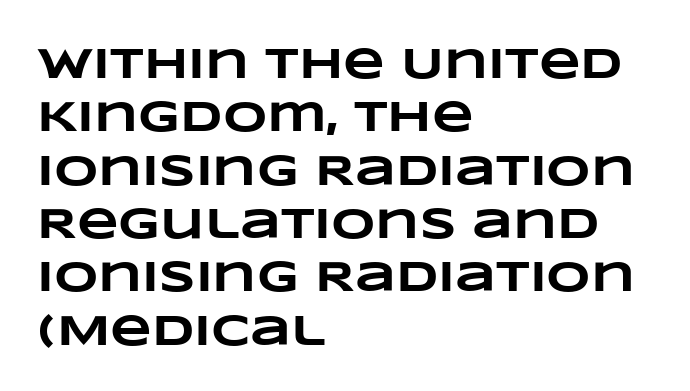
{"bold": "yes", "weight": "heavy", "width": "wide", "stroke_contrast": "low", "x_height": "large", "monospaced": "no", "underline": "no", "align": "left", "line_spacing_ratio": 1.24, "letter_spacing": "normal", "letter_spacing_em": 0.0, "glyph_px": 43}
